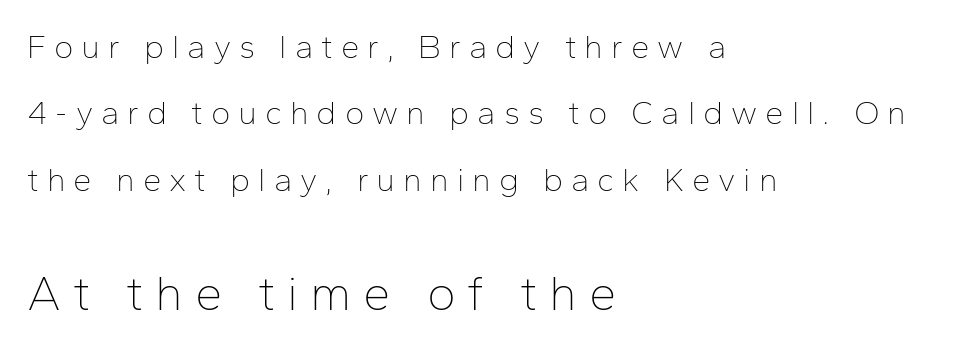
{"serif": "no", "italic": "no", "bold": "no", "weight": "thin", "width": "normal", "stroke_contrast": "low", "x_height": "medium", "monospaced": "no", "underline": "no", "align": "left", "line_spacing": "loose", "line_spacing_ratio": 2.01, "letter_spacing": "wide", "letter_spacing_em": 0.24, "larger_block": "second", "size_ratio": 1.48, "glyph_px": 49}
